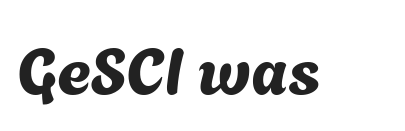
The image shows 65 px sans-serif type; set normal letter spacing, not underlined; medium stroke contrast and a medium x-height.
